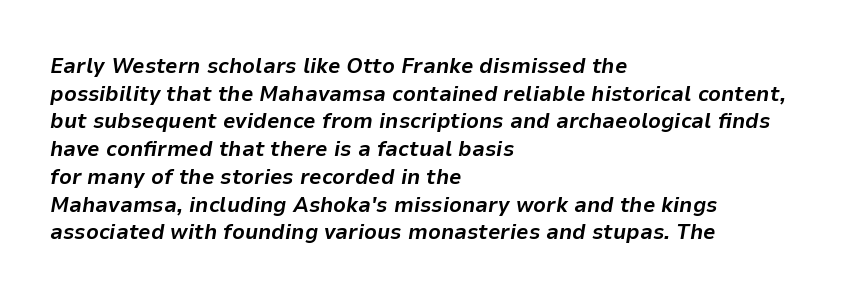
Does the copy run flush right? No — it runs flush left. The horizontal fit of the characters is conventional and even. Summary of weight: heavy, a full bold. The leading is moderate, giving the passage an even texture. Observe the lean: these are italic letterforms.
